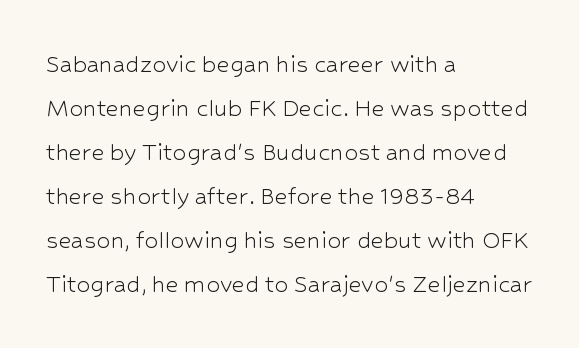
The image shows 28 px light sans-serif type, upright; set left-aligned, normal line spacing (1.57x), normal letter spacing, not underlined; low stroke contrast and a medium x-height.
